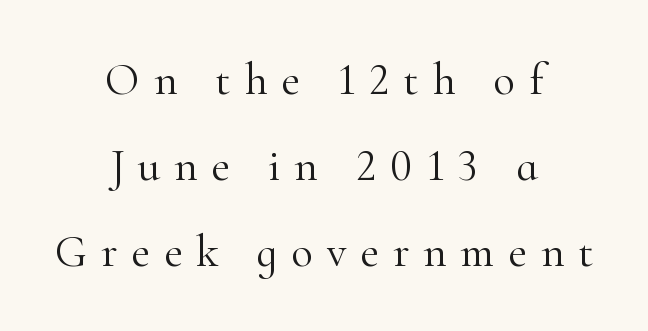
{"serif": "yes", "italic": "no", "bold": "no", "weight": "light", "width": "normal", "stroke_contrast": "high", "x_height": "small", "monospaced": "no", "underline": "no", "align": "center", "line_spacing": "loose", "line_spacing_ratio": 1.91, "letter_spacing": "wide", "letter_spacing_em": 0.31, "glyph_px": 45}
